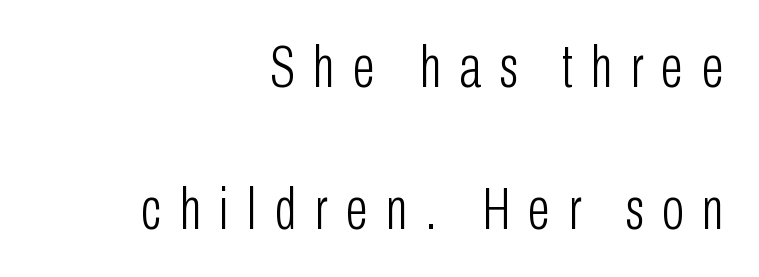
Q: Is the text bold? A: No.
Q: Is the text italic (slanted)? A: No, it is upright.
Q: Is the typeface a serif or a sans-serif typeface? A: Sans-serif.
Q: Is the text underlined? A: No.
Q: How is the paragraph aligned? A: Right-aligned.
Q: Is the spacing between letters normal or unusually wide? A: Unusually wide.
Q: Is the spacing between lines tight, normal or loose? A: Loose.
Q: Width (condensed, normal, or wide)? A: Condensed.
Q: Stroke contrast? A: Low.
Q: x-height? A: Medium.
Q: Monospaced? A: No.
